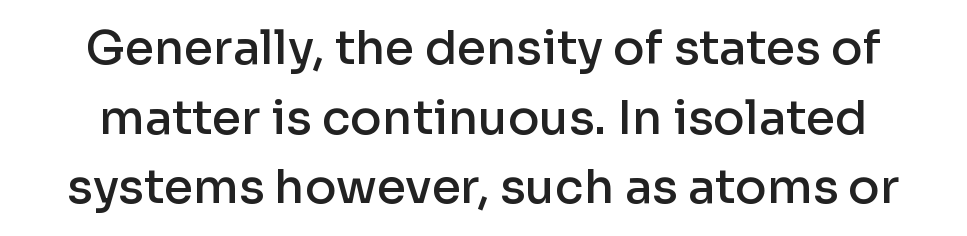
{"serif": "no", "italic": "no", "bold": "semi", "weight": "semibold", "width": "normal", "stroke_contrast": "low", "x_height": "medium", "monospaced": "no", "underline": "no", "line_spacing": "normal", "line_spacing_ratio": 1.48, "letter_spacing": "normal", "letter_spacing_em": 0.0, "glyph_px": 47}
